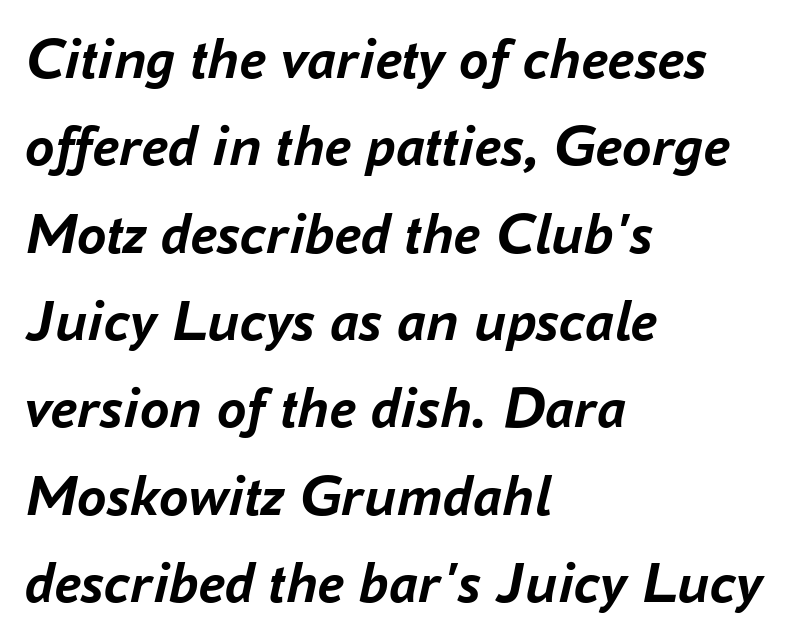
{"italic": "yes", "lean": "right", "slant_degrees": 16, "bold": "yes", "weight": "semibold", "width": "normal", "stroke_contrast": "low", "x_height": "medium", "monospaced": "no", "underline": "no", "align": "left", "line_spacing": "normal", "line_spacing_ratio": 1.48, "letter_spacing": "normal", "letter_spacing_em": 0.0, "glyph_px": 59}
